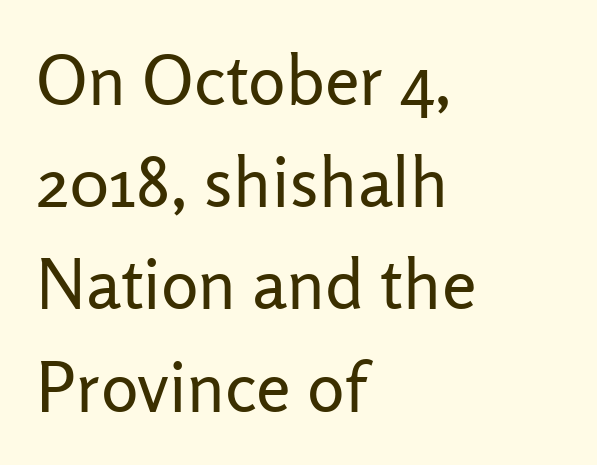
Q: Is the text bold? A: No.
Q: Is the text italic (slanted)? A: No, it is upright.
Q: Is the typeface a serif or a sans-serif typeface? A: Sans-serif.
Q: Is the text underlined? A: No.
Q: How is the paragraph aligned? A: Left-aligned.
Q: Is the spacing between letters normal or unusually wide? A: Normal.
Q: Is the spacing between lines tight, normal or loose? A: Normal.
Q: Width (condensed, normal, or wide)? A: Normal.
Q: Stroke contrast? A: Low.
Q: x-height? A: Medium.
Q: Monospaced? A: No.
